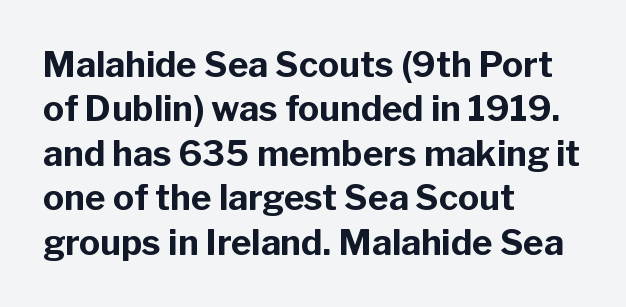
The letters advance in unequal steps, a hallmark of proportional type. Honestly, there is no underline to notice here at all. Does the type have serifs? No, each stem ends abruptly. This block has exactly the height ordinary leading produces. You'd pick this weight for a headline — it's a proper bold.
